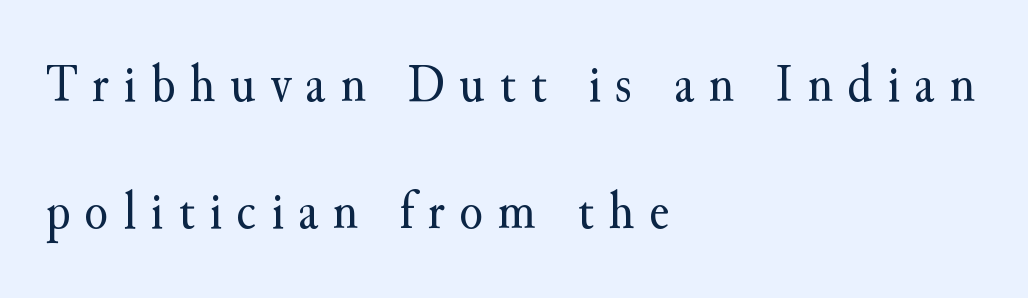
The image shows 54 px regular-weight serif type, upright; set left-aligned, loose line spacing (2.36x), unusually wide letter spacing (+0.27 em), not underlined; medium stroke contrast and a small x-height.
